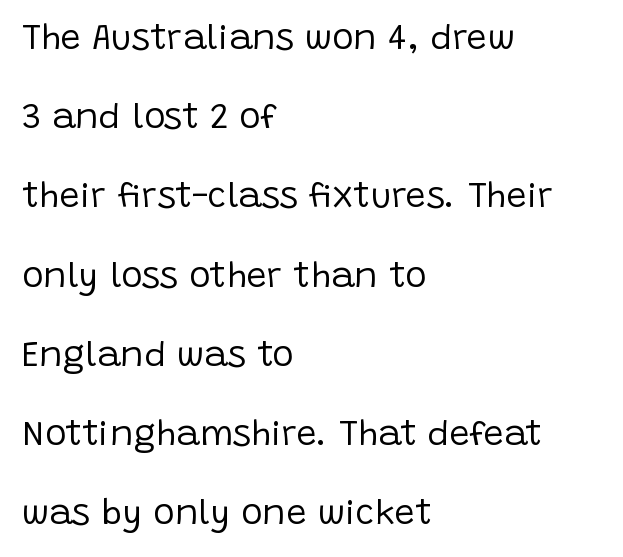
Q: Is the text bold? A: No.
Q: Is the text italic (slanted)? A: No, it is upright.
Q: Is the typeface a serif or a sans-serif typeface? A: Sans-serif.
Q: Is the text underlined? A: No.
Q: How is the paragraph aligned? A: Left-aligned.
Q: Is the spacing between letters normal or unusually wide? A: Normal.
Q: Is the spacing between lines tight, normal or loose? A: Loose.
Q: Width (condensed, normal, or wide)? A: Normal.
Q: Stroke contrast? A: Low.
Q: x-height? A: Large.
Q: Monospaced? A: No.
